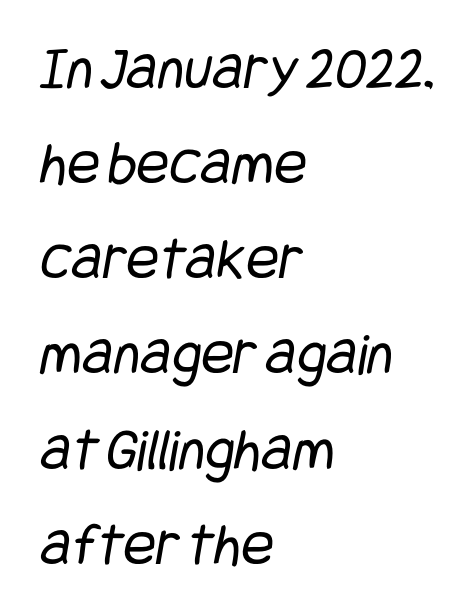
The letterforms sit shoulder to shoulder at normal distance. Compared with typical paragraphs, the rows here are spaced about the same. The space beneath each line is pristine and unruled. These lines stack with their left ends in a neat column.
